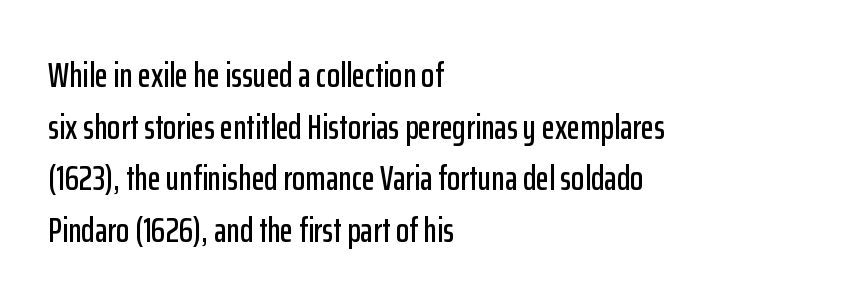
One glance says typical: line gaps are just what's usual. Do the characters align in a grid? No, the font is proportional. The font's upright variant was chosen for this text. You can tell from the bare stems that sans-serif type was used.
